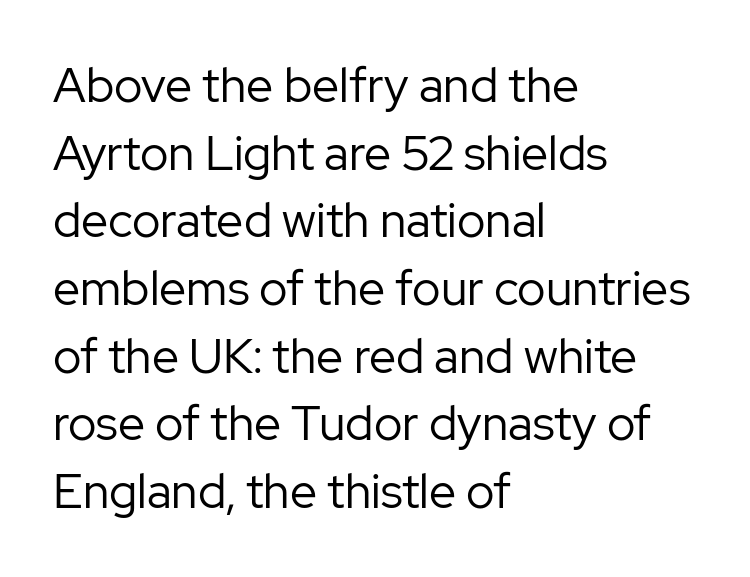
{"serif": "no", "italic": "no", "bold": "no", "weight": "regular", "width": "normal", "stroke_contrast": "low", "x_height": "medium", "monospaced": "no", "underline": "no", "align": "left", "line_spacing": "normal", "line_spacing_ratio": 1.41, "letter_spacing": "normal", "letter_spacing_em": 0.0, "glyph_px": 48}
